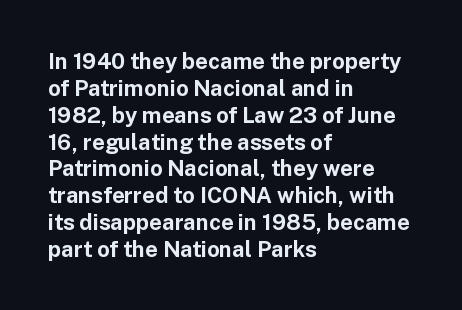
A typesetter would mark this as roman, not italic. What stands out about the letter spacing? Nothing — it is the standard amount. The baseline area is clear. Caption: bold face, heavy strokes.
